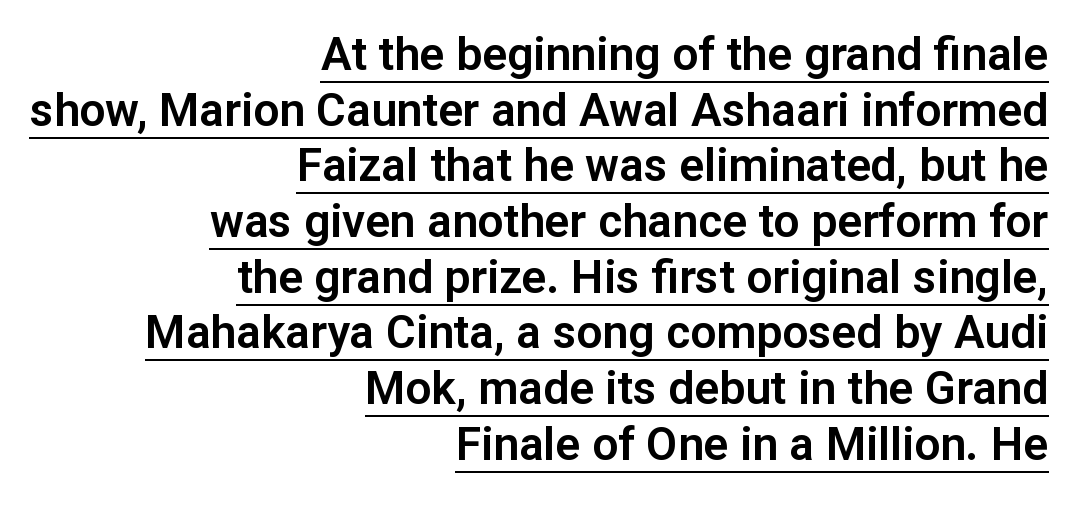
The letterforms sit shoulder to shoulder at normal distance. You can tell from the bare stems that sans-serif type was used. Posture: straight, roman, zero tilt. Emphasis is given by a line drawn under the lettering. These lines stack with their right ends in a neat column.
